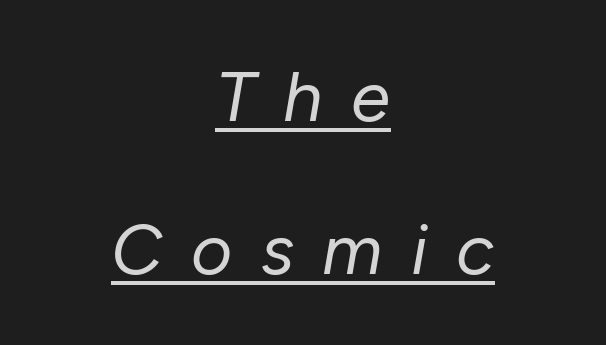
The image shows 71 px regular-weight type, italic (leaning right); set centered, loose line spacing (2.15x), unusually wide letter spacing (+0.4 em), underlined; low stroke contrast and a medium x-height.
